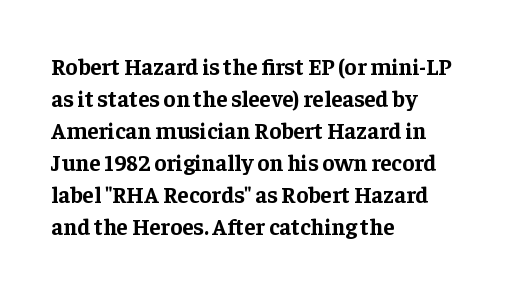
Compared with typical paragraphs, the rows here are spaced about the same. In terms of posture, this sample is upright. You'd pick this weight for a headline — it's a proper bold. Typeset ragged right — the left edge is the straight one.
